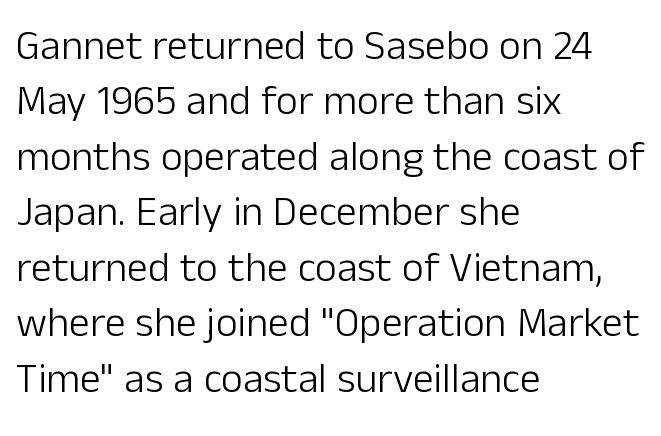
The image shows 42 px light sans-serif type, upright; set left-aligned, normal line spacing (1.32x), normal letter spacing, not underlined; low stroke contrast and a medium x-height.
